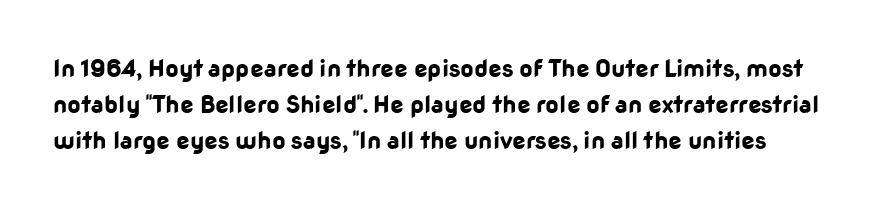
Q: Is the text bold? A: Yes.
Q: Is the text italic (slanted)? A: No, it is upright.
Q: Is the text underlined? A: No.
Q: Is the spacing between letters normal or unusually wide? A: Normal.
Q: Is the spacing between lines tight, normal or loose? A: Normal.
